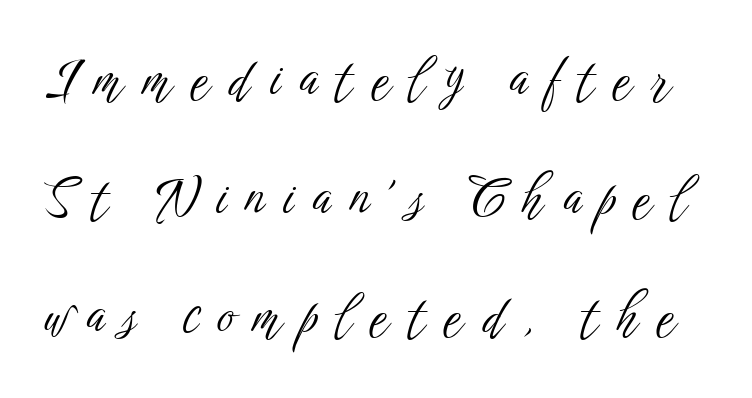
The image shows 52 px light, condensed sans-serif type; set loose line spacing (2.28x), unusually wide letter spacing (+0.36 em), not underlined; low stroke contrast and a medium x-height.
